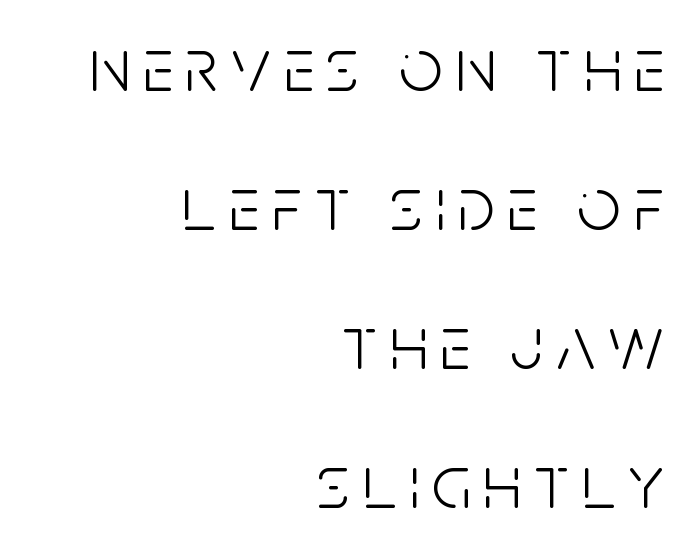
Q: Is the text bold? A: No.
Q: Is the text italic (slanted)? A: No, it is upright.
Q: Is the typeface a serif or a sans-serif typeface? A: Sans-serif.
Q: Is the text underlined? A: No.
Q: How is the paragraph aligned? A: Right-aligned.
Q: Width (condensed, normal, or wide)? A: Condensed.
Q: Stroke contrast? A: Low.
Q: x-height? A: Large.
Q: Monospaced? A: No.
